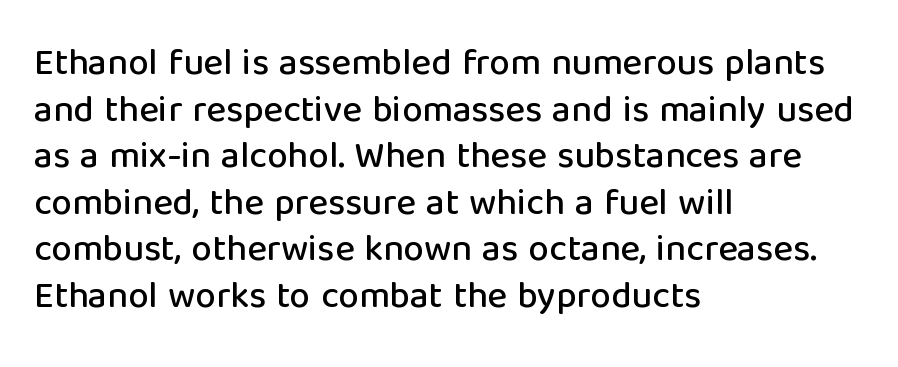
The image shows 37 px sans-serif type, upright; set left-aligned, normal line spacing (1.26x), normal letter spacing, not underlined; low stroke contrast and a medium x-height.
